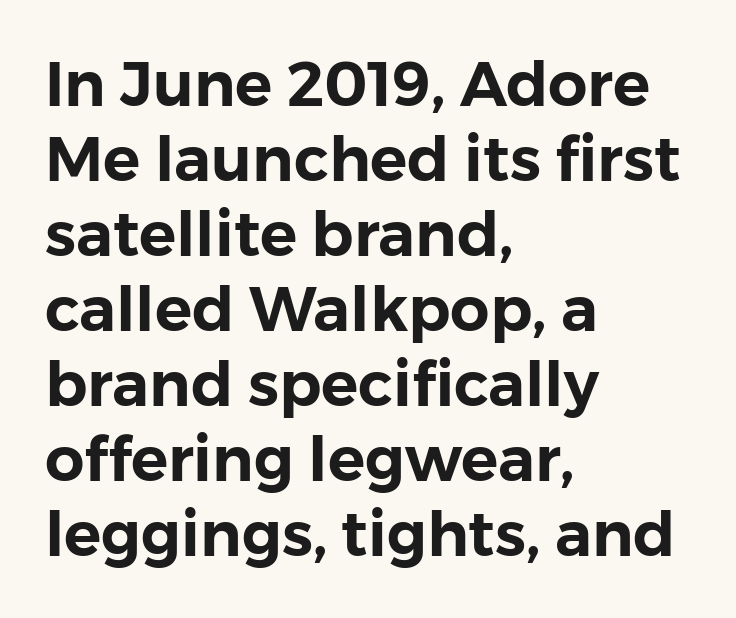
The image shows 62 px sans-serif type, upright; set left-aligned, line spacing 1.21x, normal letter spacing, not underlined; low stroke contrast and a medium x-height.
